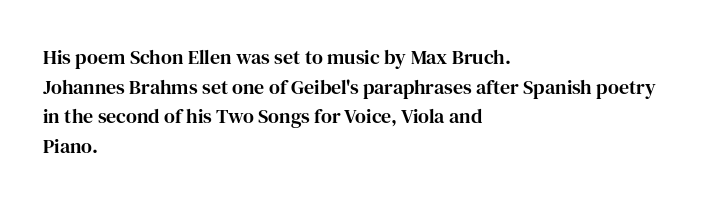
{"italic": "no", "underline": "no", "align": "left", "line_spacing": "normal", "line_spacing_ratio": 1.48, "letter_spacing": "normal", "letter_spacing_em": 0.0, "glyph_px": 20}
